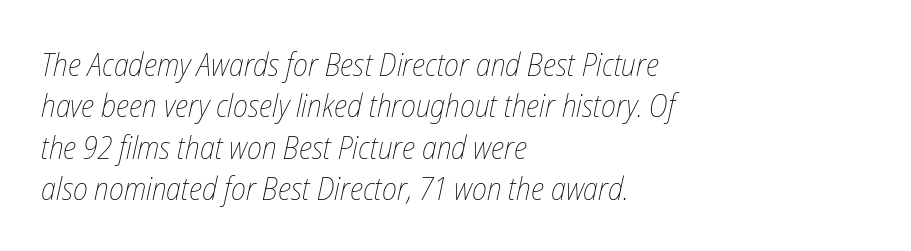
Q: Is the text bold? A: No.
Q: Is the text italic (slanted)? A: Yes, it leans right by about 12 degrees.
Q: Is the text underlined? A: No.
Q: How is the paragraph aligned? A: Left-aligned.
Q: Is the spacing between letters normal or unusually wide? A: Normal.
Q: Is the spacing between lines tight, normal or loose? A: Normal.
Q: Width (condensed, normal, or wide)? A: Condensed.
Q: Stroke contrast? A: Low.
Q: x-height? A: Medium.
Q: Monospaced? A: No.
